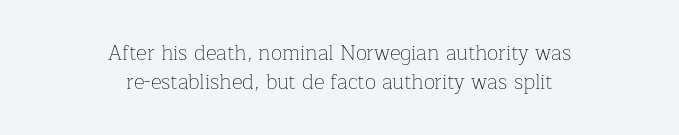
{"italic": "no", "bold": "no", "underline": "no", "align": "center", "line_spacing": "normal", "line_spacing_ratio": 1.37, "letter_spacing": "normal", "letter_spacing_em": 0.0, "glyph_px": 21}
